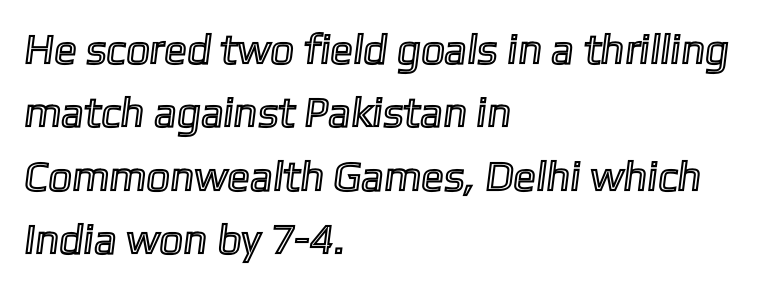
{"width": "normal", "x_height": "medium", "monospaced": "no", "underline": "no", "align": "left", "line_spacing": "normal", "line_spacing_ratio": 1.51, "letter_spacing": "normal", "letter_spacing_em": 0.0, "glyph_px": 42}
